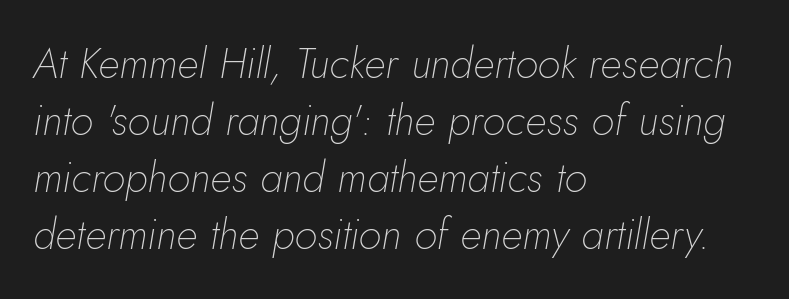
The image shows 42 px thin type, italic (leaning right); set left-aligned, normal line spacing (1.36x), normal letter spacing, not underlined; low stroke contrast and a small x-height.
